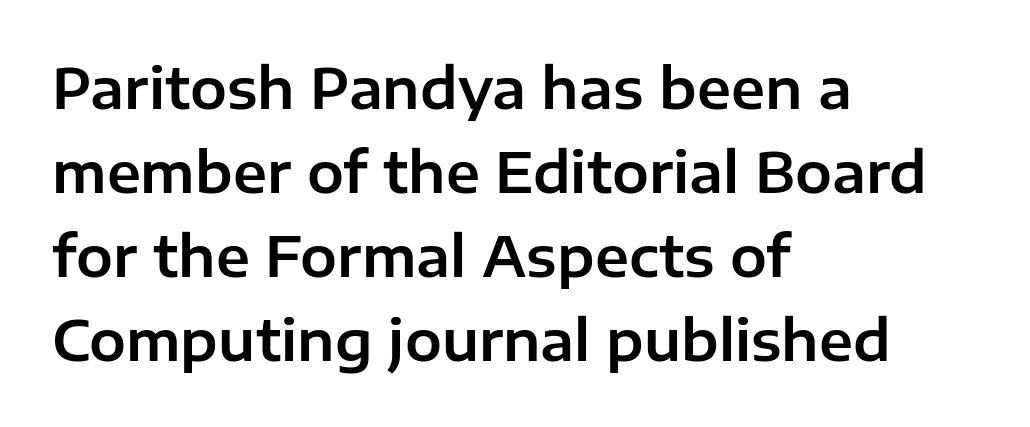
Q: Is the text italic (slanted)? A: No, it is upright.
Q: Is the typeface a serif or a sans-serif typeface? A: Sans-serif.
Q: Is the text underlined? A: No.
Q: How is the paragraph aligned? A: Left-aligned.
Q: Is the spacing between letters normal or unusually wide? A: Normal.
Q: Is the spacing between lines tight, normal or loose? A: Normal.
Q: Width (condensed, normal, or wide)? A: Normal.
Q: Stroke contrast? A: Low.
Q: x-height? A: Medium.
Q: Monospaced? A: No.
